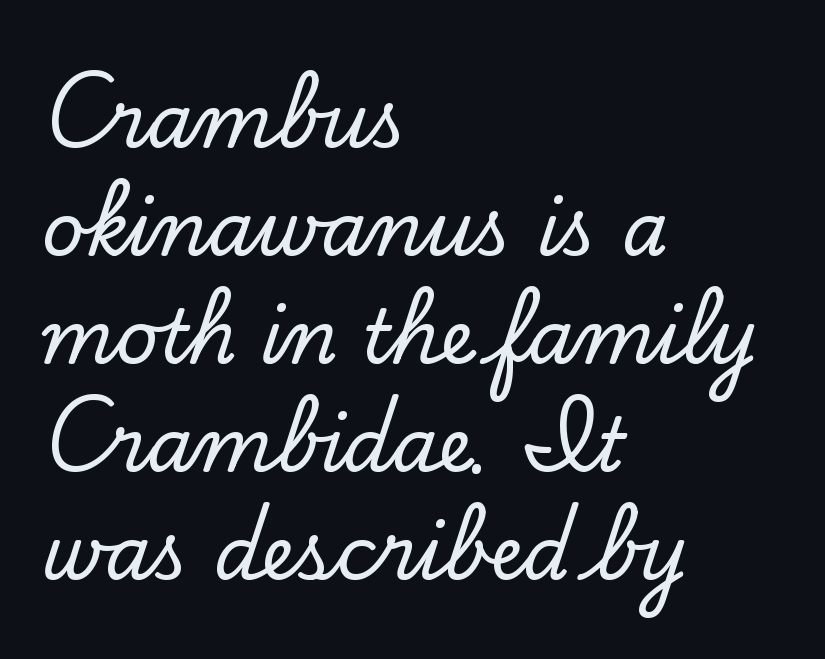
Each row of text sits above clean, open space. Think of a printed novel: that variable character pitch is what you see here. This rendering leaves character spacing at its baseline value. The paragraph shown leans on its left margin. A serif font was chosen for this passage.
